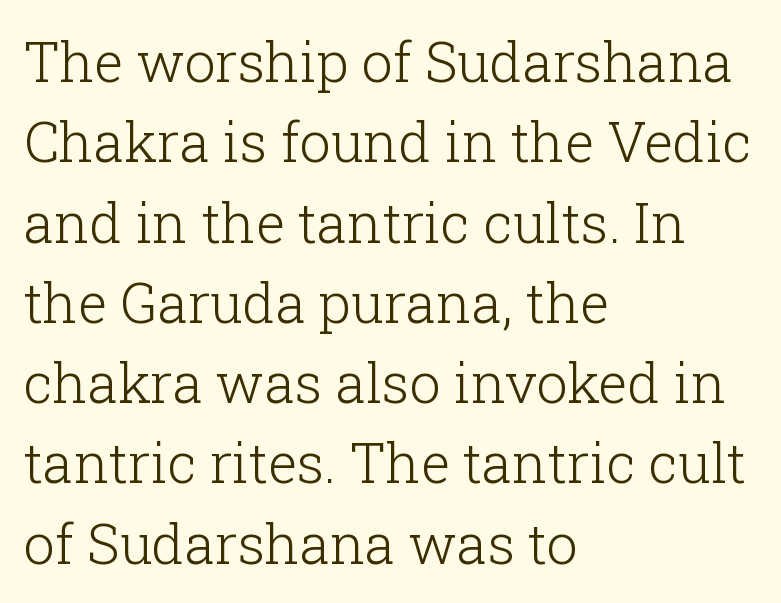
Q: Is the text bold? A: No.
Q: Is the text italic (slanted)? A: No, it is upright.
Q: Is the typeface a serif or a sans-serif typeface? A: Serif.
Q: Is the text underlined? A: No.
Q: How is the paragraph aligned? A: Left-aligned.
Q: Is the spacing between letters normal or unusually wide? A: Normal.
Q: Is the spacing between lines tight, normal or loose? A: Normal.
Q: Width (condensed, normal, or wide)? A: Normal.
Q: Stroke contrast? A: Low.
Q: x-height? A: Medium.
Q: Monospaced? A: No.
